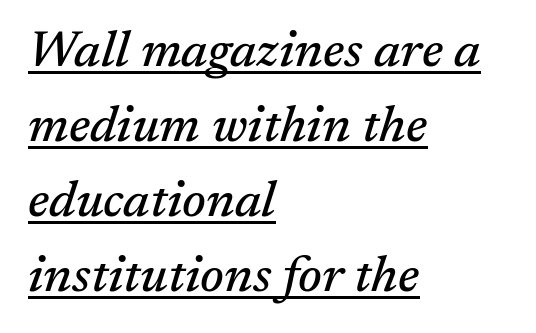
{"serif": "yes", "italic": "yes", "lean": "right", "slant_degrees": 17, "width": "normal", "stroke_contrast": "medium", "x_height": "medium", "monospaced": "no", "underline": "yes", "align": "left", "line_spacing": "normal", "line_spacing_ratio": 1.47, "letter_spacing": "normal", "letter_spacing_em": 0.0, "glyph_px": 51}
